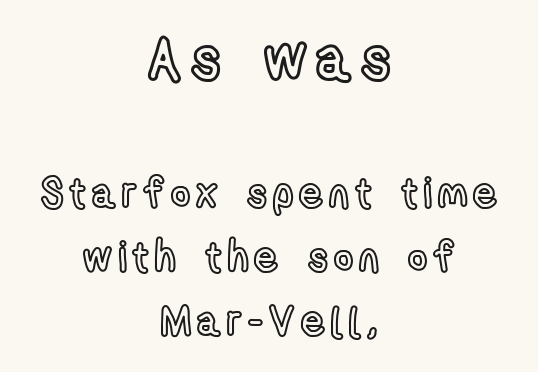
{"italic": "no", "width": "condensed", "x_height": "medium", "monospaced": "no", "underline": "no", "align": "center", "line_spacing": "normal", "line_spacing_ratio": 1.57, "larger_block": "first", "size_ratio": 1.49, "glyph_px": 61}
